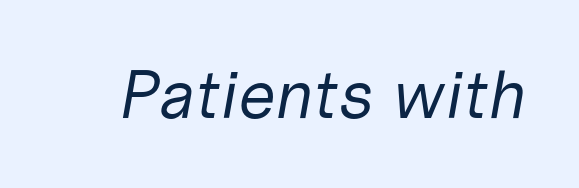
Between one letter and the next there's only the usual sliver of space. The font sits on the lighter half of the weight spectrum, regular included. Italic? Definitely — the glyphs are oblique. The glyphs are unaccompanied by any horizontal stroke below them.
